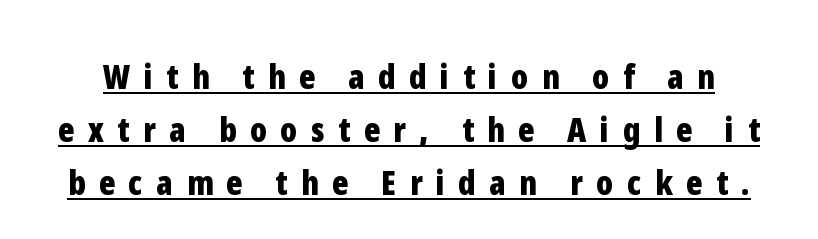
Posture: upright roman. The rendered words wear a rule along their underside. The lines sit at an ordinary, default distance from one another. The rendering uses natural spacing where letterforms have individual widths. Spacing between characters has been opened up far beyond the box default. I'd describe the lettering as bold — thick and assertive.
